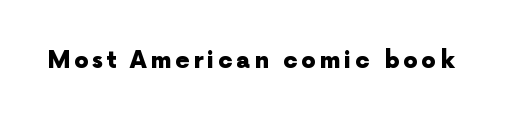
The image shows 23 px bold type, upright; set not underlined.
